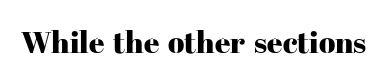
Q: Is the text italic (slanted)? A: No, it is upright.
Q: Is the typeface a serif or a sans-serif typeface? A: Serif.
Q: Is the text underlined? A: No.
Q: Is the spacing between letters normal or unusually wide? A: Normal.
Q: Width (condensed, normal, or wide)? A: Normal.
Q: Stroke contrast? A: High.
Q: x-height? A: Medium.
Q: Monospaced? A: No.
